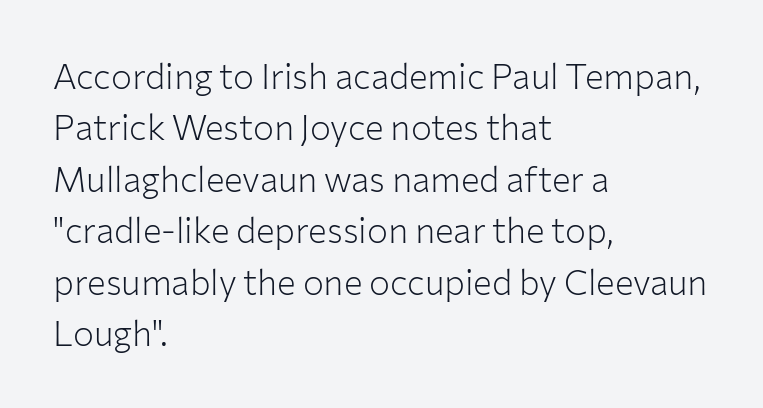
Q: Is the text bold? A: No.
Q: Is the text italic (slanted)? A: No, it is upright.
Q: Is the typeface a serif or a sans-serif typeface? A: Sans-serif.
Q: Is the text underlined? A: No.
Q: How is the paragraph aligned? A: Left-aligned.
Q: Is the spacing between letters normal or unusually wide? A: Normal.
Q: Is the spacing between lines tight, normal or loose? A: Normal.
Q: Width (condensed, normal, or wide)? A: Normal.
Q: Stroke contrast? A: Low.
Q: x-height? A: Medium.
Q: Monospaced? A: No.
